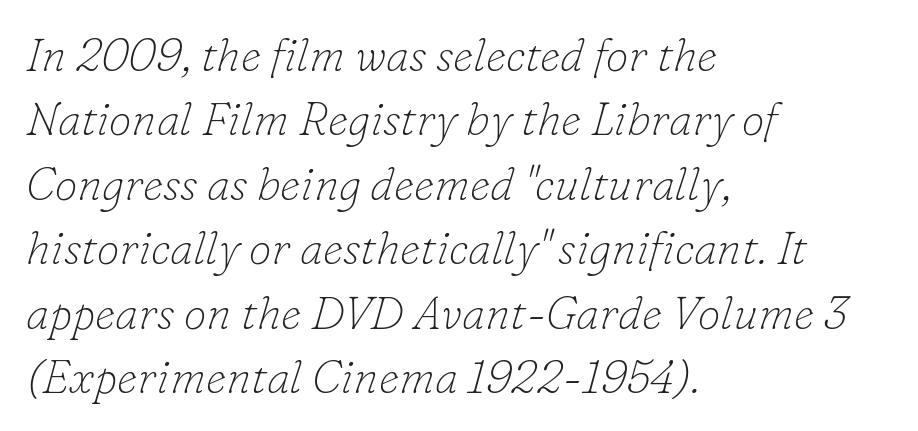
{"serif": "yes", "italic": "yes", "lean": "right", "slant_degrees": 16, "bold": "no", "weight": "thin", "width": "normal", "stroke_contrast": "low", "x_height": "small", "monospaced": "no", "underline": "no", "align": "left", "line_spacing": "normal", "line_spacing_ratio": 1.4, "letter_spacing": "normal", "letter_spacing_em": 0.0, "glyph_px": 46}
